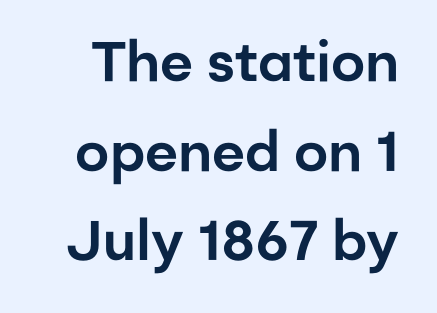
Standard letterfit; no display-style spreading of the glyphs. This rendering features lettering with no underline. These lines sit exactly where default settings would place them. Every character sits straight up, as roman type does.
